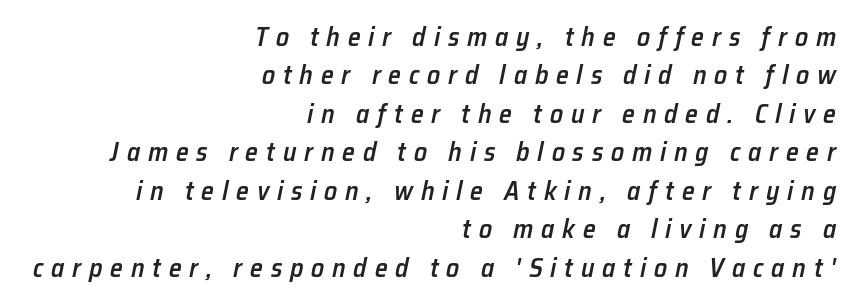
{"italic": "yes", "lean": "right", "slant_degrees": 12, "bold": "semi", "underline": "no", "align": "right", "line_spacing": "normal", "line_spacing_ratio": 1.48, "letter_spacing": "wide", "letter_spacing_em": 0.3, "glyph_px": 26}
